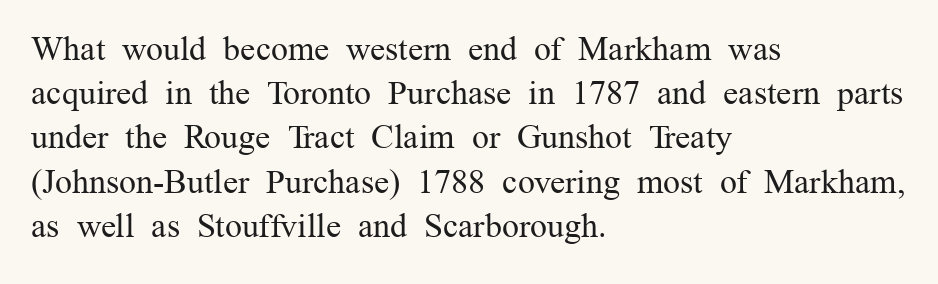
{"serif": "yes", "italic": "no", "bold": "no", "weight": "regular", "width": "normal", "stroke_contrast": "medium", "x_height": "medium", "monospaced": "no", "underline": "no", "align": "left", "line_spacing": "normal", "line_spacing_ratio": 1.3, "letter_spacing": "normal", "letter_spacing_em": 0.0, "glyph_px": 34}
